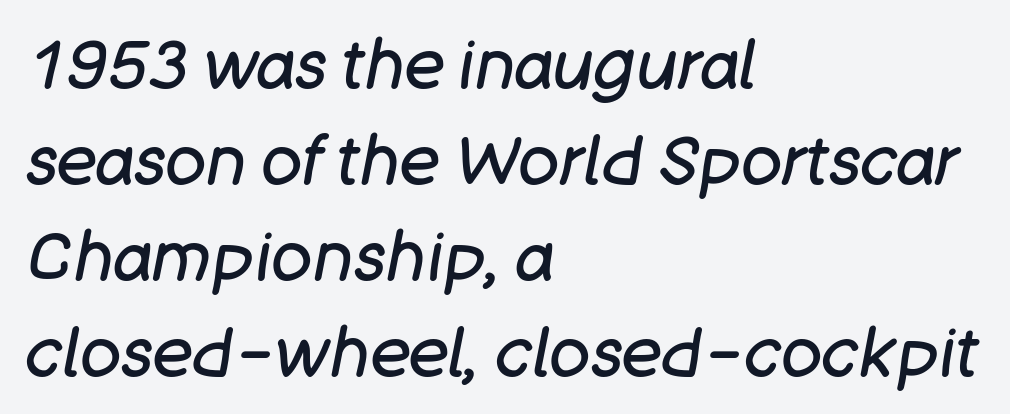
The glyphs look as if they've been sheared to an angle. Stems and bowls with no extra thickness — not bold. In terms of letterspacing, this is plain default setting. These lines are rendered in a variable-pitch font.
